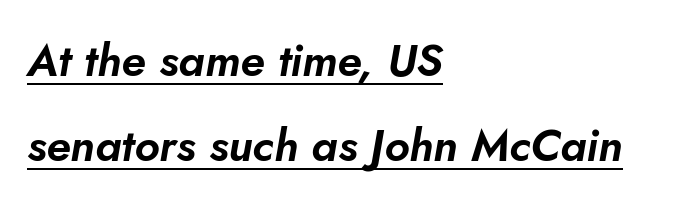
Honestly, the underline is the first thing you notice here. Does the lettering tilt? It does — this is italic. The tracking reads as untouched default to a designer's eye. The face used here is proportionally spaced, like ordinary book or web type. Every row of glyphs begins at an identical x-position on the left.
